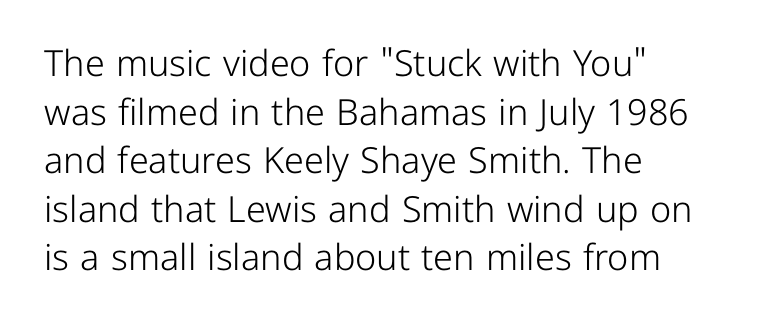
Each new line begins a customary step beneath the previous one. Character widths vary here, with narrow letters taking less room than wide ones. Glyph-to-glyph distance matches everyday printed text. The rendering anchors every line to the left-hand side.
